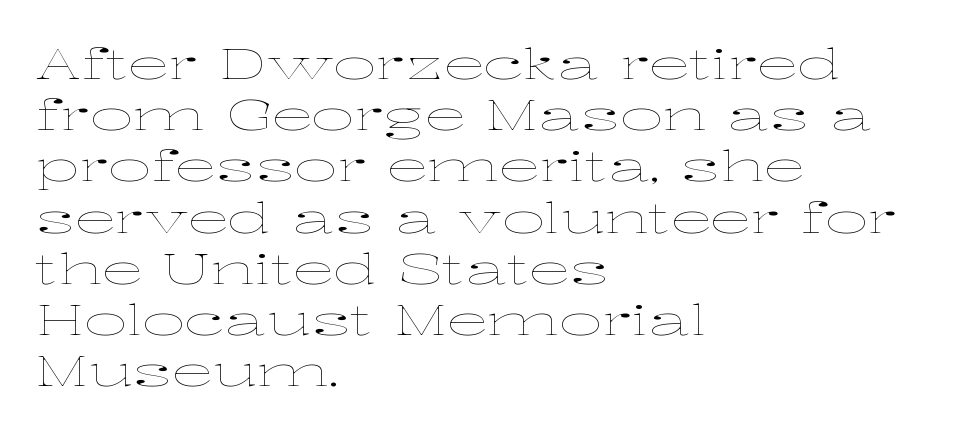
Q: Is the text bold? A: No.
Q: Is the text italic (slanted)? A: No, it is upright.
Q: Is the text underlined? A: No.
Q: How is the paragraph aligned? A: Left-aligned.
Q: Is the spacing between letters normal or unusually wide? A: Normal.
Q: Width (condensed, normal, or wide)? A: Wide.
Q: Stroke contrast? A: Low.
Q: x-height? A: Medium.
Q: Monospaced? A: No.
